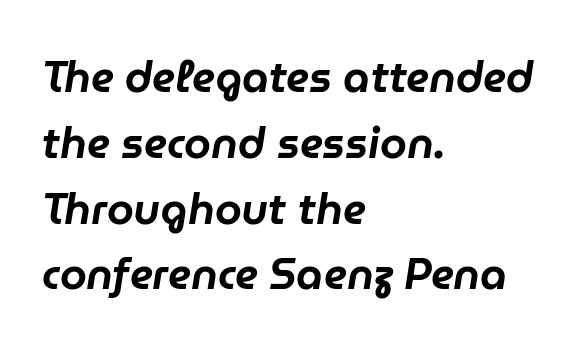
The image shows 43 px text type, italic (leaning right); set left-aligned, normal line spacing (1.53x), normal letter spacing, not underlined; low stroke contrast and a medium x-height.
